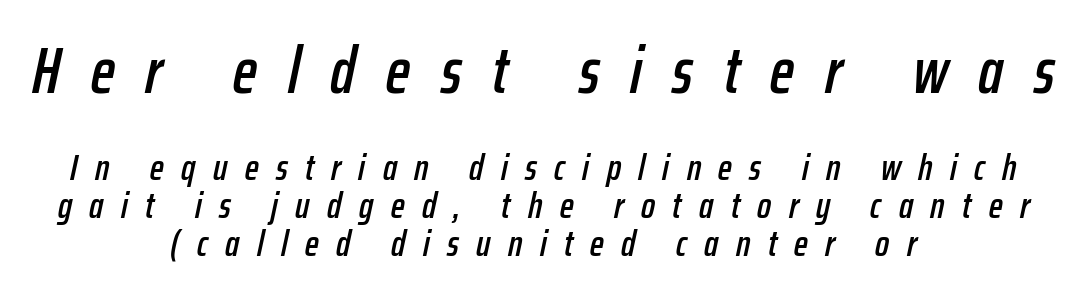
Q: Is the text italic (slanted)? A: Yes, it leans right by about 12 degrees.
Q: Is the text underlined? A: No.
Q: How is the paragraph aligned? A: Centered.
Q: Is the spacing between letters normal or unusually wide? A: Unusually wide.
Q: Is the spacing between lines tight, normal or loose? A: Tight.
Q: Which block of text is set in a larger size, the first (top) or the second (bottom)? A: The first (top) one.
Q: Width (condensed, normal, or wide)? A: Condensed.
Q: Stroke contrast? A: Low.
Q: x-height? A: Medium.
Q: Monospaced? A: No.
